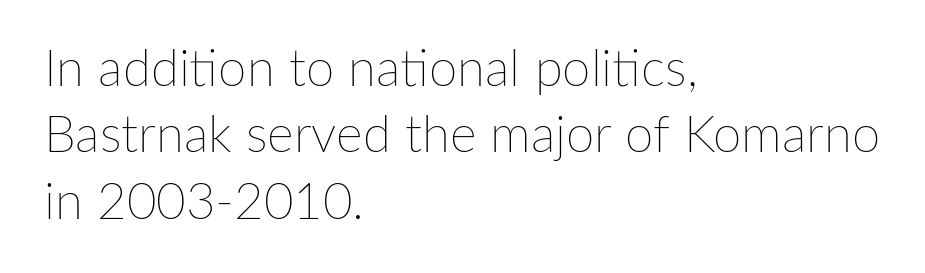
The image shows 51 px thin type, upright; set left-aligned, normal line spacing (1.3x), normal letter spacing, not underlined; low stroke contrast and a medium x-height.
